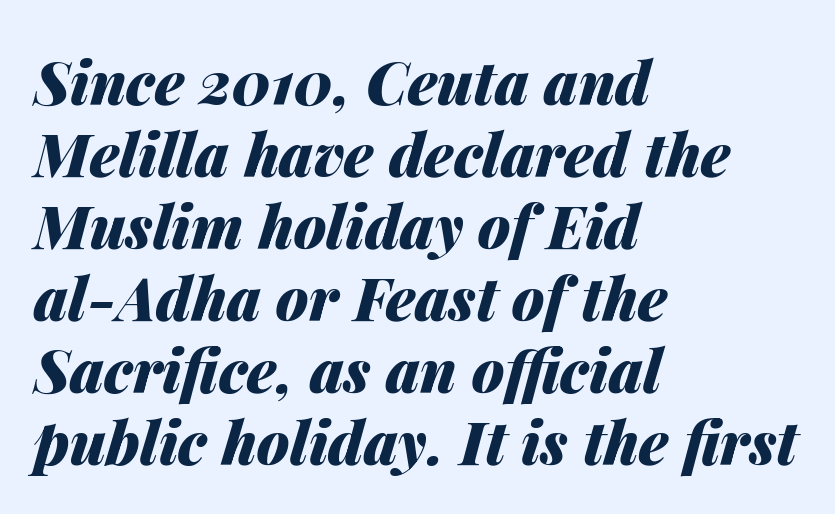
Visually the block forms a straight wall on the left and a jagged coastline on the right. Tracking value appears to be zero — textbook default spacing. The passage shown leans; its letterforms are oblique. Weight check: bold — yes, fully. Note the varied advance widths — an 'i' is clearly narrower than an 'm'. The baseline area is clear.
